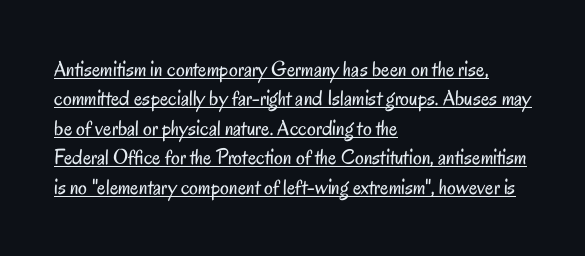
Here the glyphs are tracked normally, forming tight word shapes. The strokes carry an ordinary text weight at most. Typeset ragged right — the left edge is the straight one. Honestly, the underline is the first thing you notice here. Rendered with straight, roman letterforms. The vertical gap from one line to the next is medium.
